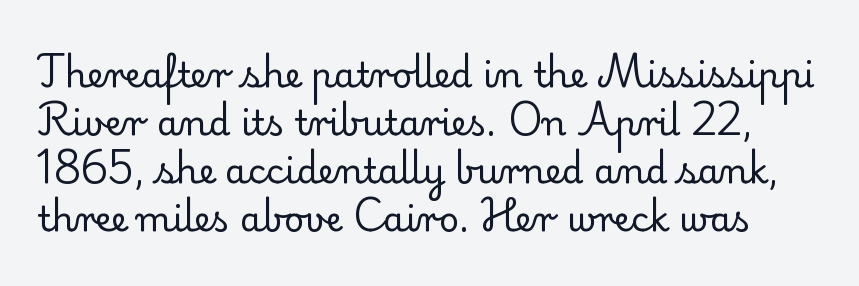
{"serif": "yes", "italic": "no", "bold": "no", "weight": "regular", "width": "normal", "stroke_contrast": "low", "x_height": "small", "monospaced": "no", "underline": "no", "line_spacing": "normal", "line_spacing_ratio": 1.37, "letter_spacing": "normal", "letter_spacing_em": 0.0, "glyph_px": 35}
